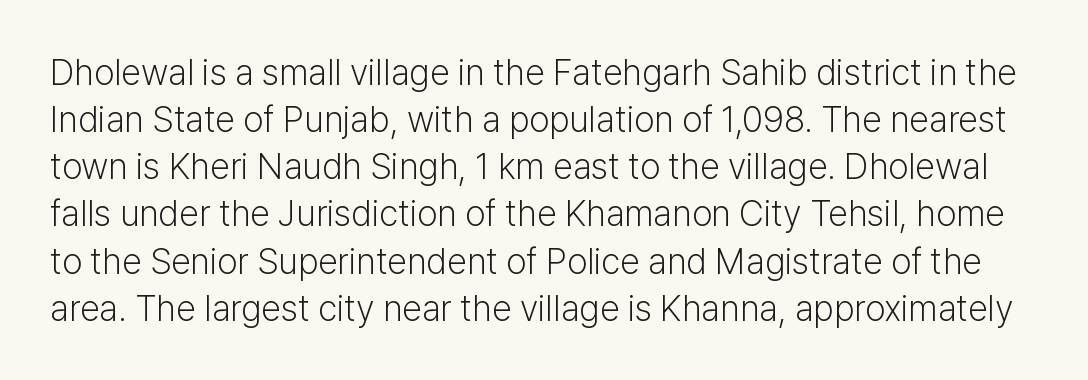
The image shows 36 px light sans-serif type, upright; set normal line spacing (1.31x), normal letter spacing, not underlined; low stroke contrast and a medium x-height.
